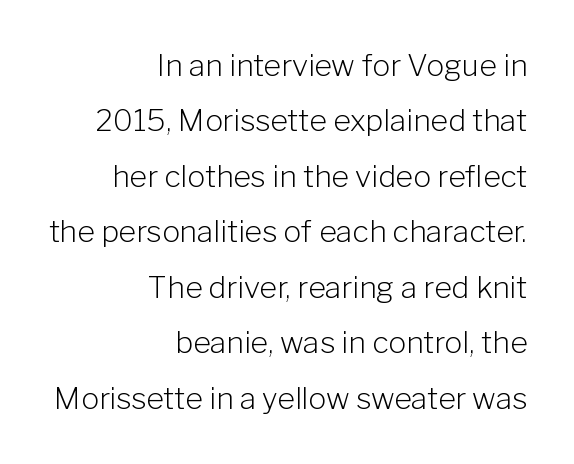
Q: Is the text bold? A: No.
Q: Is the text italic (slanted)? A: No, it is upright.
Q: Is the typeface a serif or a sans-serif typeface? A: Sans-serif.
Q: Is the text underlined? A: No.
Q: How is the paragraph aligned? A: Right-aligned.
Q: Is the spacing between letters normal or unusually wide? A: Normal.
Q: Width (condensed, normal, or wide)? A: Normal.
Q: Stroke contrast? A: Low.
Q: x-height? A: Medium.
Q: Monospaced? A: No.
